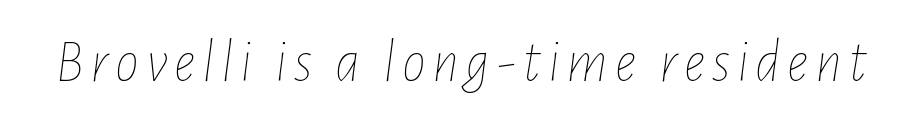
{"italic": "yes", "lean": "right", "slant_degrees": 7, "bold": "no", "weight": "thin", "width": "condensed", "stroke_contrast": "low", "x_height": "medium", "monospaced": "no", "underline": "no", "glyph_px": 60}
